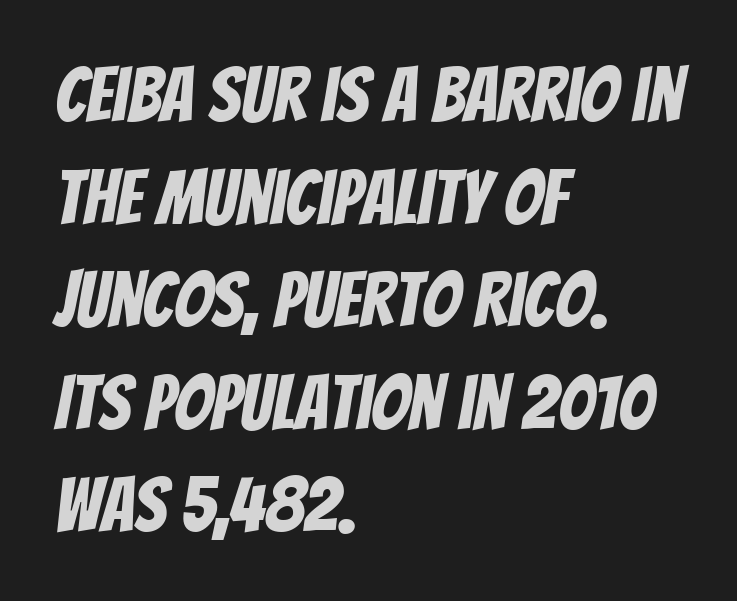
Successive baselines arrive at the customary interval. Honestly, there is no underline to notice here at all. Notice how the passage keeps a crisp vertical edge on the left only. Are there feet on the stems? There aren't — it's a sans. The passage shown is typed in a proportional face where columns would drift.
